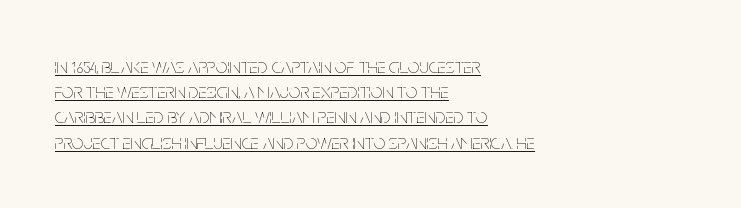
Default kerning and tracking; the words read as compact shapes. Unbolded letterforms with no extra heft. The string is rendered with underlining switched on. Does the lettering tilt? It doesn't — this is upright. The rag falls on the right side of this text block.
